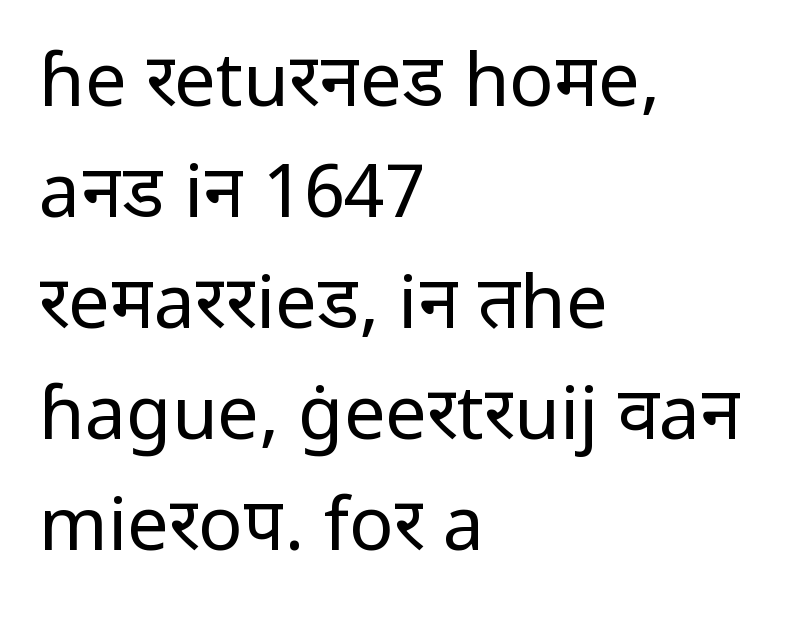
The image shows 74 px regular-weight sans-serif type, upright; set left-aligned, normal line spacing (1.5x), normal letter spacing, not underlined; low stroke contrast and a medium x-height.
